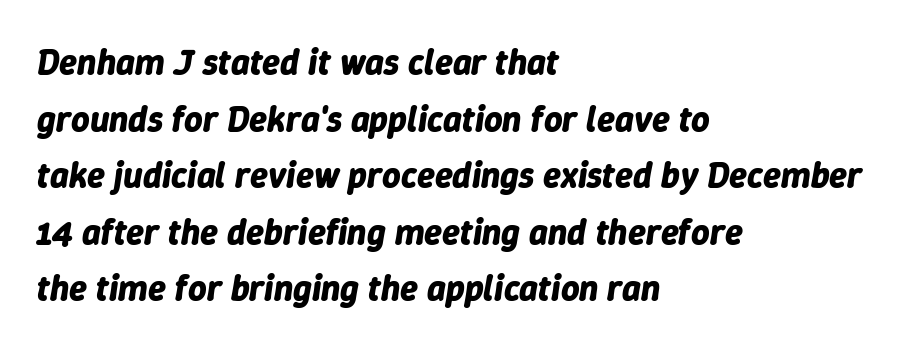
The image shows 36 px bold type, italic (leaning right); set left-aligned, normal line spacing (1.57x), normal letter spacing, not underlined; low stroke contrast and a medium x-height.
